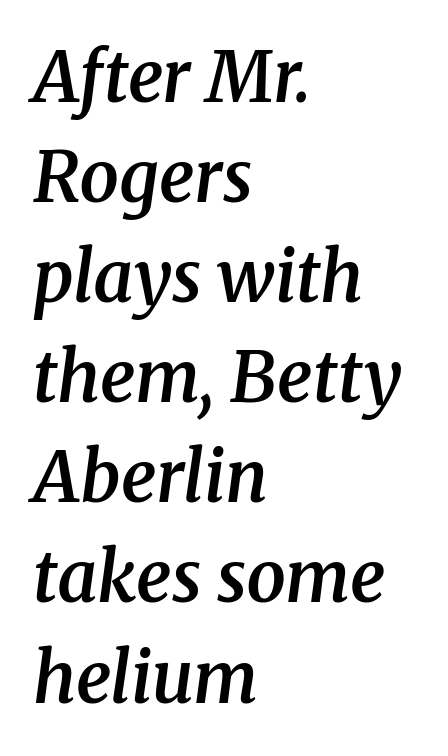
Unmarked baselines from the first word to the last. The font family rendered here belongs to the serif group. Compared with an ordinary text face, these strokes are moderately heavier — a semibold. Honestly, the row spacing looks completely unremarkable.
